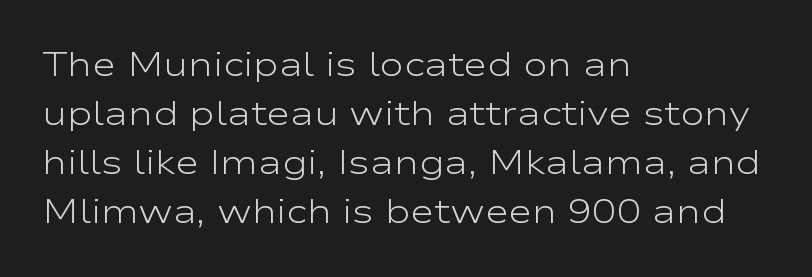
Q: Is the text bold? A: No.
Q: Is the text italic (slanted)? A: No, it is upright.
Q: Is the typeface a serif or a sans-serif typeface? A: Sans-serif.
Q: Is the text underlined? A: No.
Q: How is the paragraph aligned? A: Left-aligned.
Q: Is the spacing between letters normal or unusually wide? A: Normal.
Q: Is the spacing between lines tight, normal or loose? A: Normal.
Q: Width (condensed, normal, or wide)? A: Wide.
Q: Stroke contrast? A: Low.
Q: x-height? A: Medium.
Q: Monospaced? A: No.
